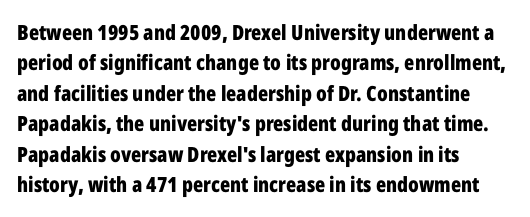
{"italic": "no", "bold": "yes", "underline": "no", "align": "left", "line_spacing": "normal", "line_spacing_ratio": 1.45, "letter_spacing": "normal", "letter_spacing_em": 0.0, "glyph_px": 21}
